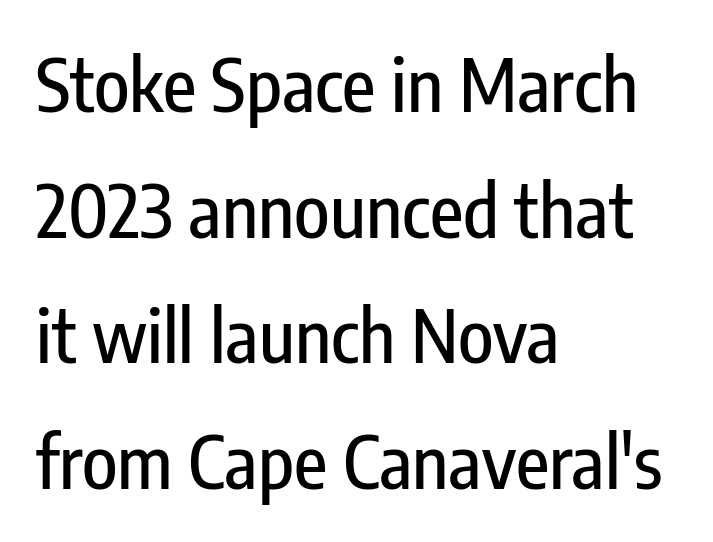
{"serif": "no", "italic": "no", "width": "condensed", "stroke_contrast": "low", "x_height": "medium", "monospaced": "no", "underline": "no", "align": "left", "line_spacing_ratio": 1.72, "letter_spacing": "normal", "letter_spacing_em": 0.0, "glyph_px": 73}
